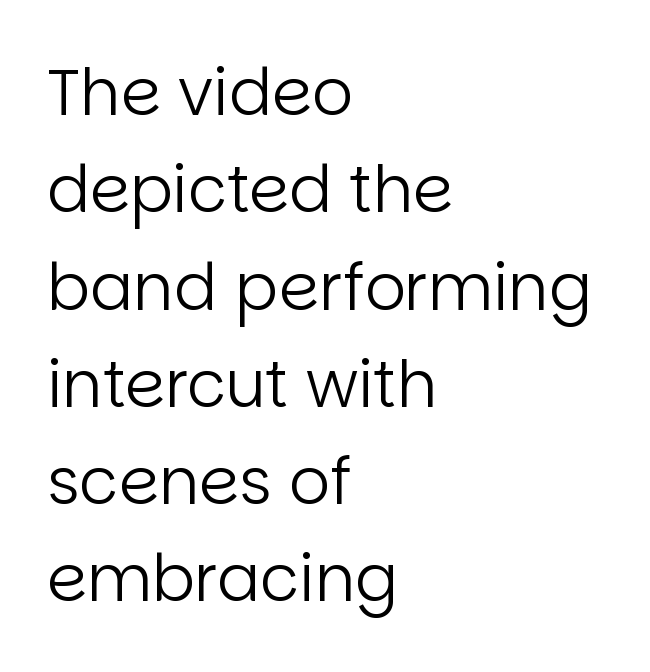
The image shows 64 px regular-weight sans-serif type, upright; set left-aligned, normal line spacing (1.52x), normal letter spacing, not underlined; low stroke contrast and a large x-height.
